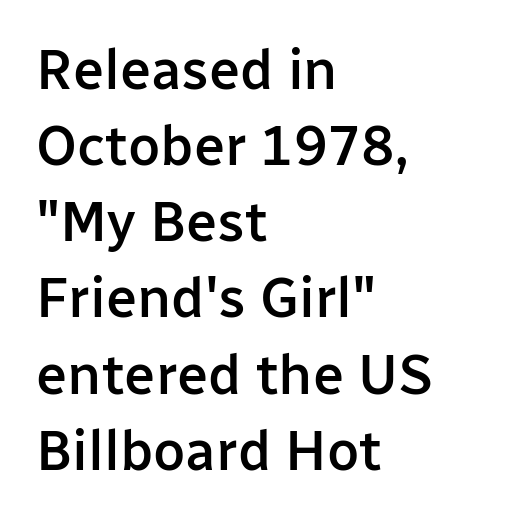
{"serif": "no", "italic": "no", "bold": "semi", "weight": "semibold", "width": "normal", "stroke_contrast": "low", "x_height": "medium", "monospaced": "no", "underline": "no", "align": "left", "line_spacing": "normal", "line_spacing_ratio": 1.36, "letter_spacing": "normal", "letter_spacing_em": 0.0, "glyph_px": 56}
